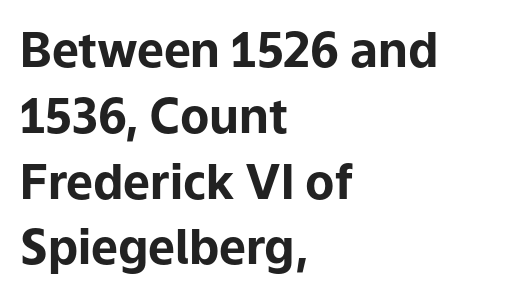
Q: Is the text bold? A: Yes.
Q: Is the text italic (slanted)? A: No, it is upright.
Q: Is the typeface a serif or a sans-serif typeface? A: Sans-serif.
Q: Is the text underlined? A: No.
Q: How is the paragraph aligned? A: Left-aligned.
Q: Is the spacing between letters normal or unusually wide? A: Normal.
Q: Is the spacing between lines tight, normal or loose? A: Normal.
Q: Width (condensed, normal, or wide)? A: Normal.
Q: Stroke contrast? A: Low.
Q: x-height? A: Medium.
Q: Monospaced? A: No.
